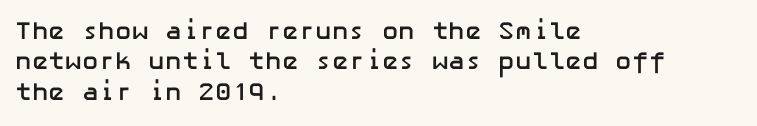
Each line starts at the same left margin while the right side varies. Words appear dense and cohesive because spacing is normal. What weight is shown? A full bold with thick strokes. Nope, not italic — everything's standing straight.
